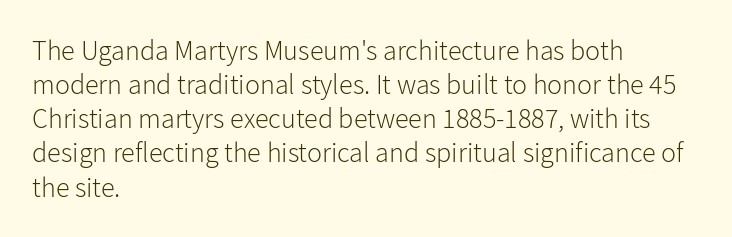
Q: Is the text bold? A: No.
Q: Is the text italic (slanted)? A: No, it is upright.
Q: Is the typeface a serif or a sans-serif typeface? A: Sans-serif.
Q: Is the text underlined? A: No.
Q: How is the paragraph aligned? A: Left-aligned.
Q: Is the spacing between letters normal or unusually wide? A: Normal.
Q: Width (condensed, normal, or wide)? A: Normal.
Q: Stroke contrast? A: Low.
Q: x-height? A: Medium.
Q: Monospaced? A: No.
